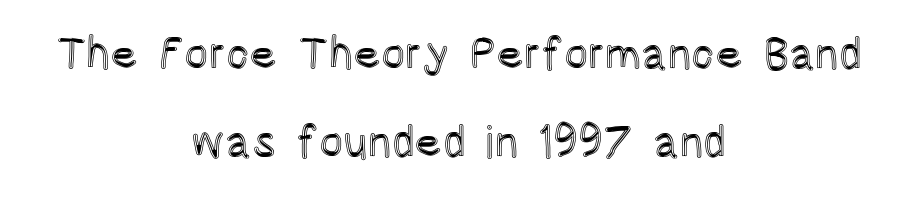
Q: Is the text italic (slanted)? A: No, it is upright.
Q: Is the text underlined? A: No.
Q: How is the paragraph aligned? A: Centered.
Q: Is the spacing between letters normal or unusually wide? A: Normal.
Q: Is the spacing between lines tight, normal or loose? A: Loose.
Q: Width (condensed, normal, or wide)? A: Condensed.
Q: x-height? A: Large.
Q: Monospaced? A: No.
